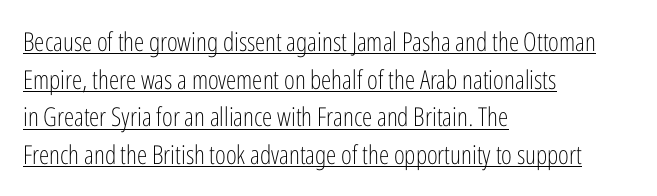
Line beginnings align vertically; line endings do not. What's the leading like? Ordinary, nothing unusual. The face used here is rendered with its standard letterfit. Caption: lettering with a line underneath. Notice how the stems are strictly vertical — no italics here.
